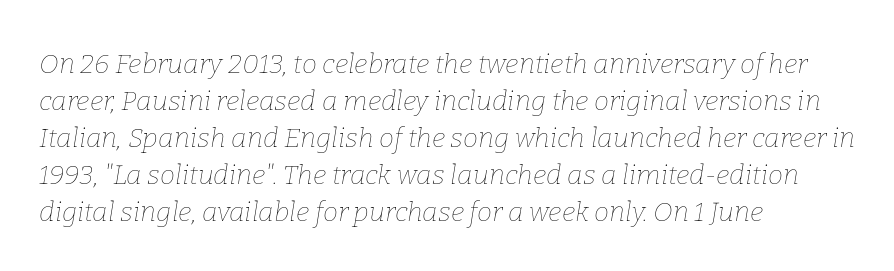
The image shows 27 px text type, italic (leaning right); set left-aligned, normal line spacing (1.37x), normal letter spacing, not underlined.
